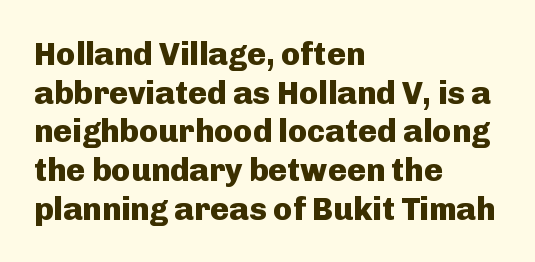
Q: Is the text bold? A: Yes.
Q: Is the text italic (slanted)? A: No, it is upright.
Q: Is the typeface a serif or a sans-serif typeface? A: Sans-serif.
Q: Is the text underlined? A: No.
Q: How is the paragraph aligned? A: Left-aligned.
Q: Is the spacing between letters normal or unusually wide? A: Normal.
Q: Width (condensed, normal, or wide)? A: Normal.
Q: Stroke contrast? A: Low.
Q: x-height? A: Medium.
Q: Monospaced? A: No.
